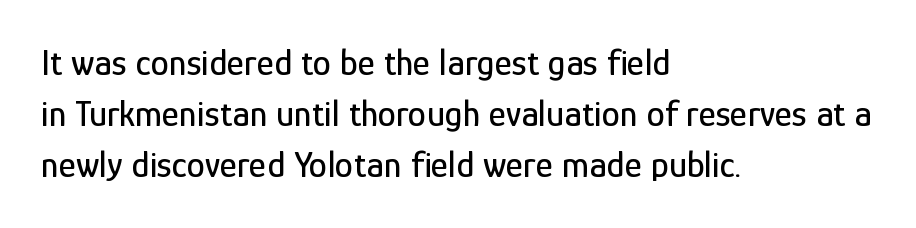
Tall strokes in this sample are plumb rather than angled. Do the characters align in a grid? No, the font is proportional. Reading down the block, your eye returns to a fixed left position each line. The letterforms sit shoulder to shoulder at normal distance. To sum up the face: it is a sans, with no serifs. Quick note: underline off.
